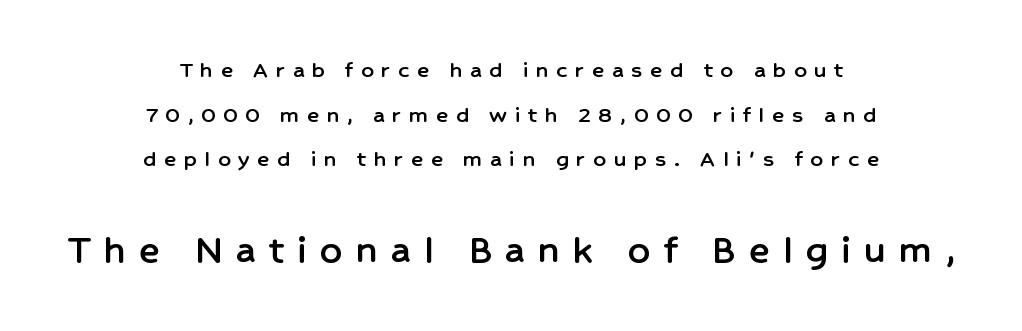
Q: Is the text italic (slanted)? A: No, it is upright.
Q: Is the typeface a serif or a sans-serif typeface? A: Sans-serif.
Q: Is the text underlined? A: No.
Q: How is the paragraph aligned? A: Centered.
Q: Is the spacing between letters normal or unusually wide? A: Unusually wide.
Q: Which block of text is set in a larger size, the first (top) or the second (bottom)? A: The second (bottom) one.
Q: Width (condensed, normal, or wide)? A: Normal.
Q: Stroke contrast? A: Low.
Q: x-height? A: Medium.
Q: Monospaced? A: No.
